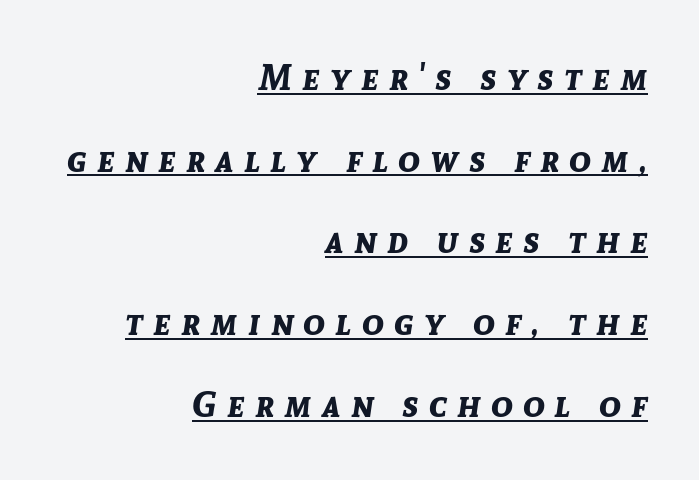
Q: Is the text bold? A: Yes.
Q: Is the text italic (slanted)? A: Yes, it leans right by about 8 degrees.
Q: Is the text underlined? A: Yes.
Q: How is the paragraph aligned? A: Right-aligned.
Q: Is the spacing between letters normal or unusually wide? A: Unusually wide.
Q: Is the spacing between lines tight, normal or loose? A: Loose.
Q: Width (condensed, normal, or wide)? A: Normal.
Q: Stroke contrast? A: Low.
Q: x-height? A: Medium.
Q: Monospaced? A: No.
